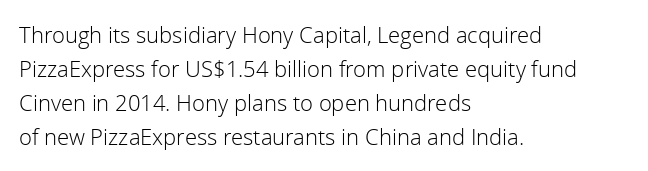
Q: Is the text bold? A: No.
Q: Is the text italic (slanted)? A: No, it is upright.
Q: Is the text underlined? A: No.
Q: How is the paragraph aligned? A: Left-aligned.
Q: Is the spacing between letters normal or unusually wide? A: Normal.
Q: Is the spacing between lines tight, normal or loose? A: Normal.
